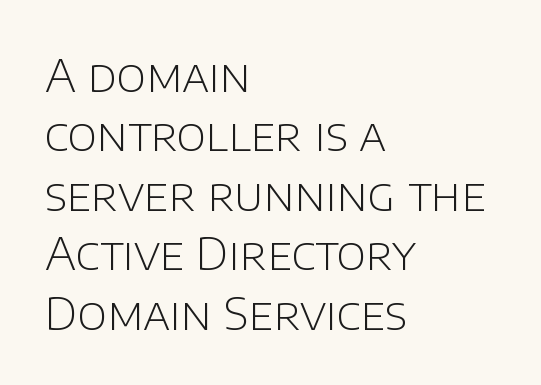
Q: Is the text bold? A: No.
Q: Is the text italic (slanted)? A: No, it is upright.
Q: Is the typeface a serif or a sans-serif typeface? A: Sans-serif.
Q: Is the text underlined? A: No.
Q: How is the paragraph aligned? A: Left-aligned.
Q: Is the spacing between letters normal or unusually wide? A: Normal.
Q: Is the spacing between lines tight, normal or loose? A: Normal.
Q: Width (condensed, normal, or wide)? A: Normal.
Q: Stroke contrast? A: Low.
Q: x-height? A: Large.
Q: Monospaced? A: No.
